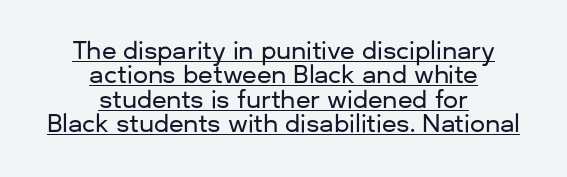
{"italic": "no", "underline": "yes", "align": "center", "line_spacing": "tight", "line_spacing_ratio": 1.02, "letter_spacing": "normal", "letter_spacing_em": 0.0, "glyph_px": 24}
